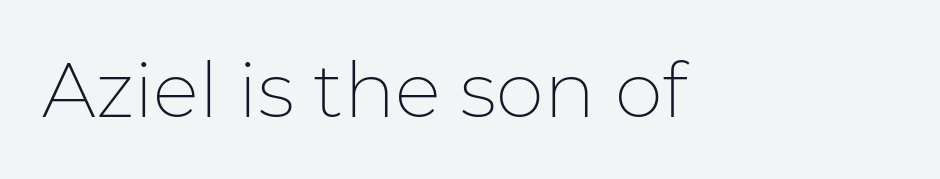
Q: Is the text bold? A: No.
Q: Is the text italic (slanted)? A: No, it is upright.
Q: Is the typeface a serif or a sans-serif typeface? A: Sans-serif.
Q: Is the text underlined? A: No.
Q: Is the spacing between letters normal or unusually wide? A: Normal.
Q: Width (condensed, normal, or wide)? A: Normal.
Q: Stroke contrast? A: Low.
Q: x-height? A: Medium.
Q: Monospaced? A: No.
